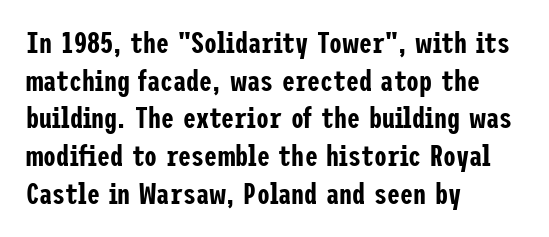
Q: Is the text italic (slanted)? A: No, it is upright.
Q: Is the typeface a serif or a sans-serif typeface? A: Sans-serif.
Q: Is the text underlined? A: No.
Q: How is the paragraph aligned? A: Left-aligned.
Q: Is the spacing between letters normal or unusually wide? A: Normal.
Q: Is the spacing between lines tight, normal or loose? A: Normal.
Q: Width (condensed, normal, or wide)? A: Condensed.
Q: Stroke contrast? A: Low.
Q: x-height? A: Medium.
